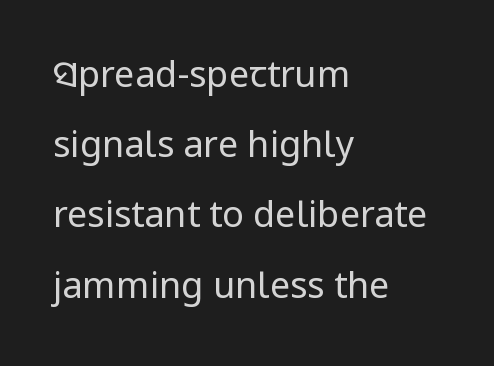
Q: Is the text bold? A: No.
Q: Is the text italic (slanted)? A: No, it is upright.
Q: Is the typeface a serif or a sans-serif typeface? A: Sans-serif.
Q: Is the text underlined? A: No.
Q: How is the paragraph aligned? A: Left-aligned.
Q: Is the spacing between letters normal or unusually wide? A: Normal.
Q: Is the spacing between lines tight, normal or loose? A: Loose.
Q: Width (condensed, normal, or wide)? A: Normal.
Q: Stroke contrast? A: Low.
Q: x-height? A: Medium.
Q: Monospaced? A: No.
